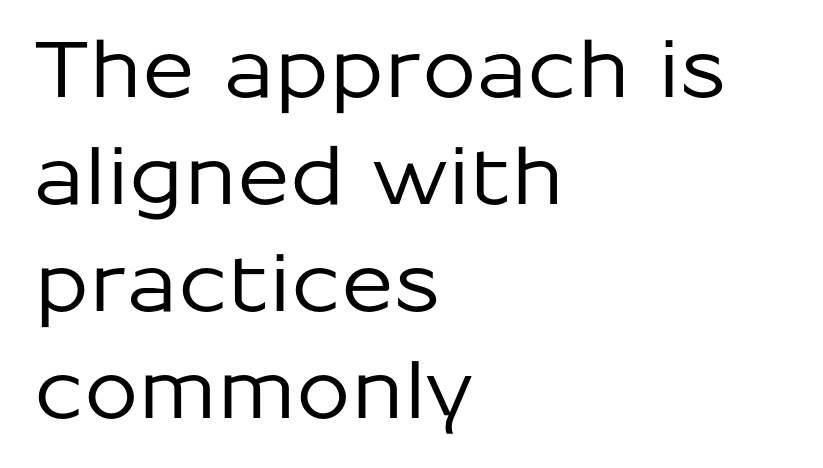
Regular leading. Does the type have serifs? No, each stem ends abruptly. Short note: letters normally spaced. Looks like regular typesetting: each glyph gets only the width it needs.
